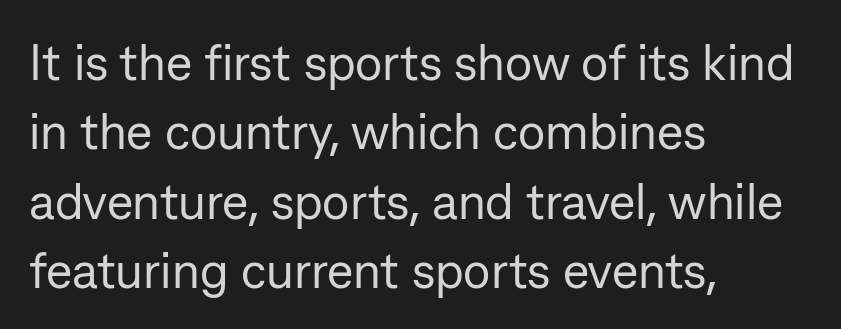
Interline gaps are of average width in this sample. Does the copy run flush right? No — it runs flush left. Think of a printed novel: that variable character pitch is what you see here. Does extra space separate the letters? No, they use regular spacing. Designer's note — italics off, roman on. The string is rendered with underlining switched off.
